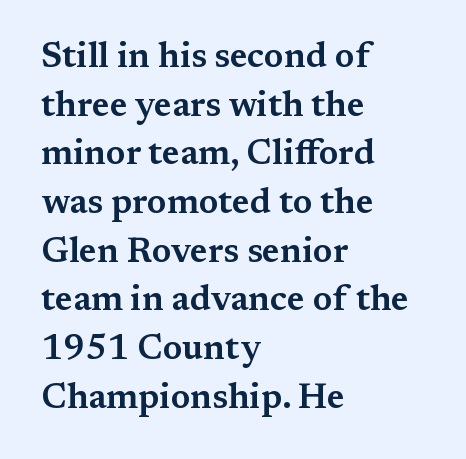
{"serif": "yes", "italic": "no", "width": "wide", "stroke_contrast": "medium", "x_height": "medium", "monospaced": "no", "underline": "no", "align": "left", "line_spacing": "normal", "line_spacing_ratio": 1.39, "letter_spacing": "normal", "letter_spacing_em": 0.0, "glyph_px": 35}
